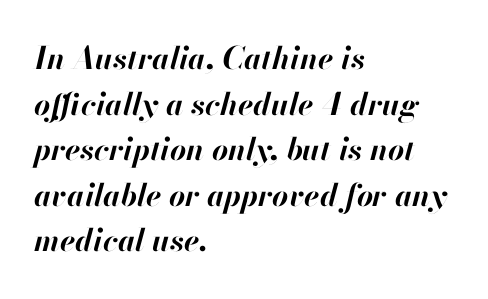
Q: Is the text bold? A: Yes.
Q: Is the text italic (slanted)? A: Yes, it leans right by about 13 degrees.
Q: Is the text underlined? A: No.
Q: How is the paragraph aligned? A: Left-aligned.
Q: Is the spacing between letters normal or unusually wide? A: Normal.
Q: Is the spacing between lines tight, normal or loose? A: Normal.
Q: Width (condensed, normal, or wide)? A: Normal.
Q: Stroke contrast? A: High.
Q: x-height? A: Small.
Q: Monospaced? A: No.
